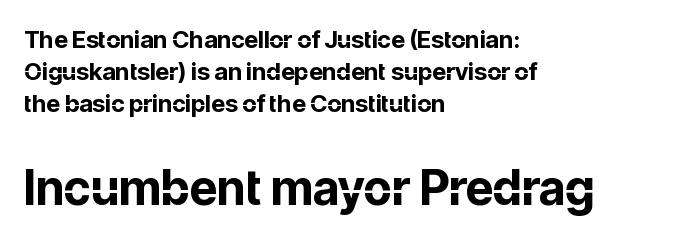
Q: Is the text bold? A: Yes.
Q: Is the text italic (slanted)? A: No, it is upright.
Q: Is the typeface a serif or a sans-serif typeface? A: Sans-serif.
Q: Is the text underlined? A: No.
Q: How is the paragraph aligned? A: Left-aligned.
Q: Is the spacing between letters normal or unusually wide? A: Normal.
Q: Is the spacing between lines tight, normal or loose? A: Normal.
Q: Which block of text is set in a larger size, the first (top) or the second (bottom)? A: The second (bottom) one.
Q: Width (condensed, normal, or wide)? A: Normal.
Q: Stroke contrast? A: Low.
Q: x-height? A: Medium.
Q: Monospaced? A: No.
